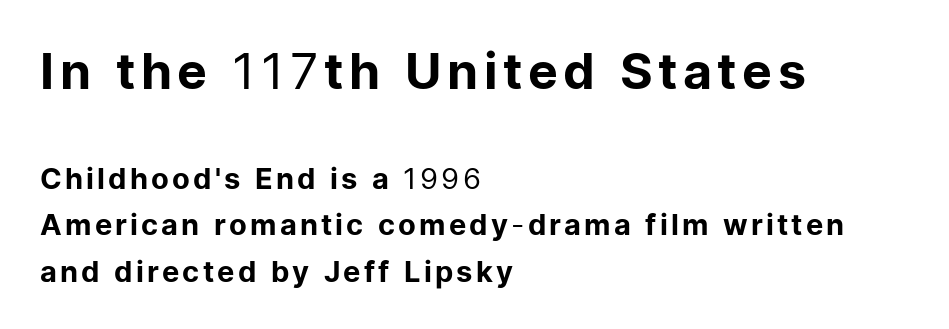
The image shows 50 px regular-weight sans-serif type, upright; set left-aligned, normal line spacing (1.6x), not underlined; the first (top) block is 1.72x larger; low stroke contrast and a medium x-height.
